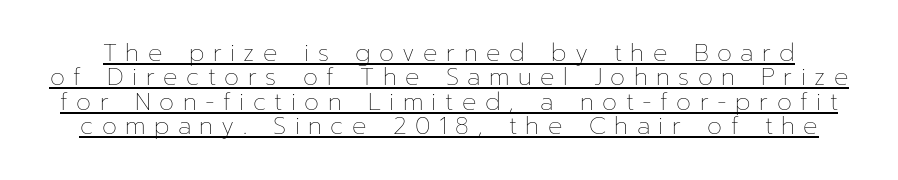
Q: Is the text bold? A: No.
Q: Is the text italic (slanted)? A: No, it is upright.
Q: Is the text underlined? A: Yes.
Q: Is the spacing between letters normal or unusually wide? A: Unusually wide.
Q: Is the spacing between lines tight, normal or loose? A: Tight.
